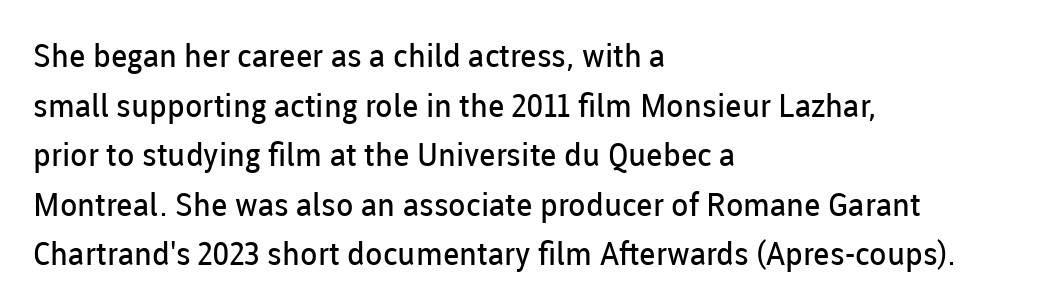
Q: Is the text bold? A: No.
Q: Is the text italic (slanted)? A: No, it is upright.
Q: Is the typeface a serif or a sans-serif typeface? A: Sans-serif.
Q: Is the text underlined? A: No.
Q: How is the paragraph aligned? A: Left-aligned.
Q: Is the spacing between letters normal or unusually wide? A: Normal.
Q: Is the spacing between lines tight, normal or loose? A: Normal.
Q: Width (condensed, normal, or wide)? A: Normal.
Q: Stroke contrast? A: Low.
Q: x-height? A: Medium.
Q: Monospaced? A: No.
